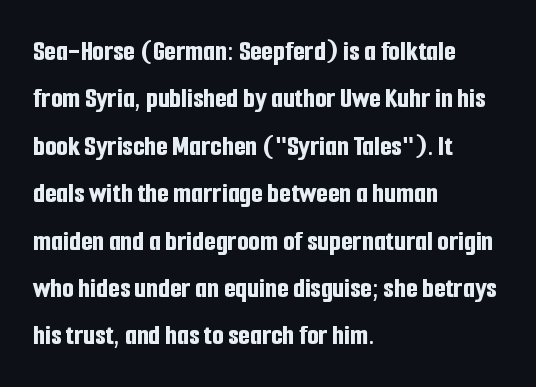
Q: Is the text bold? A: Yes.
Q: Is the text italic (slanted)? A: No, it is upright.
Q: Is the typeface a serif or a sans-serif typeface? A: Sans-serif.
Q: Is the text underlined? A: No.
Q: How is the paragraph aligned? A: Left-aligned.
Q: Is the spacing between letters normal or unusually wide? A: Normal.
Q: Is the spacing between lines tight, normal or loose? A: Normal.
Q: Width (condensed, normal, or wide)? A: Condensed.
Q: Stroke contrast? A: Low.
Q: x-height? A: Medium.
Q: Monospaced? A: No.
